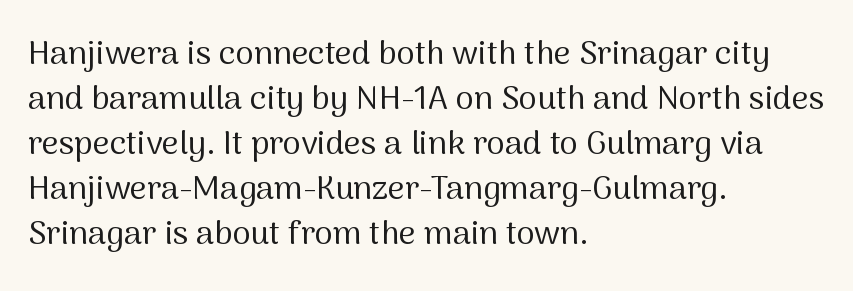
{"serif": "no", "italic": "no", "bold": "no", "weight": "regular", "width": "normal", "stroke_contrast": "medium", "x_height": "medium", "monospaced": "no", "underline": "no", "align": "left", "line_spacing": "normal", "line_spacing_ratio": 1.36, "letter_spacing": "normal", "letter_spacing_em": 0.0, "glyph_px": 33}
